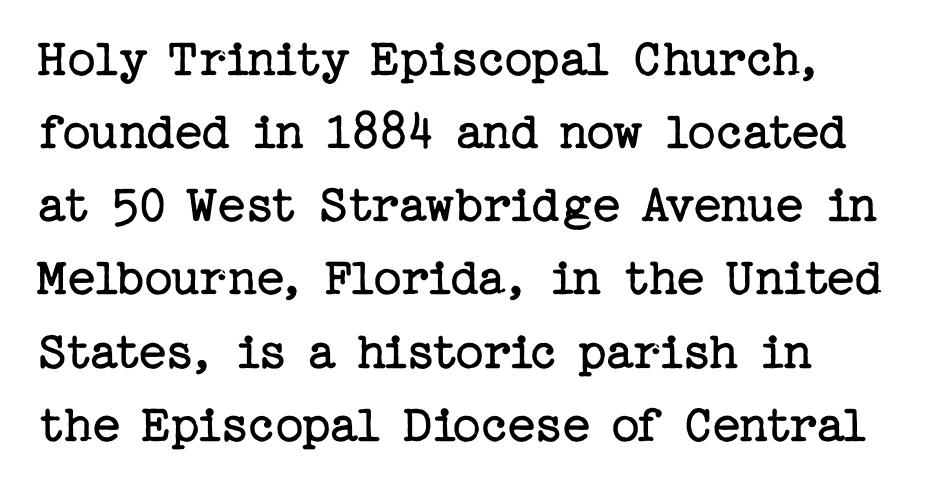
{"serif": "yes", "italic": "no", "bold": "no", "weight": "regular", "width": "normal", "stroke_contrast": "low", "x_height": "medium", "underline": "no", "align": "left", "line_spacing": "normal", "line_spacing_ratio": 1.33, "letter_spacing": "normal", "letter_spacing_em": 0.0, "glyph_px": 55}
